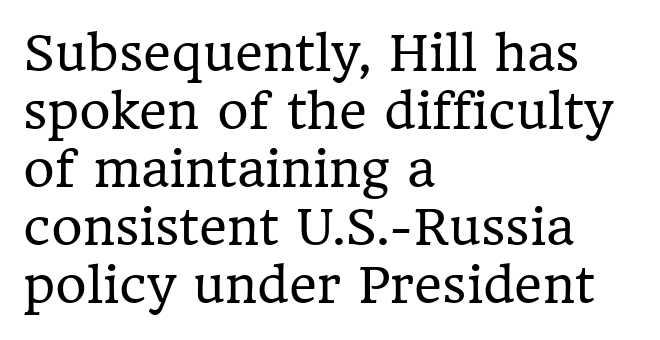
Q: Is the text bold? A: No.
Q: Is the text italic (slanted)? A: No, it is upright.
Q: Is the typeface a serif or a sans-serif typeface? A: Serif.
Q: Is the text underlined? A: No.
Q: How is the paragraph aligned? A: Left-aligned.
Q: Is the spacing between letters normal or unusually wide? A: Normal.
Q: Width (condensed, normal, or wide)? A: Normal.
Q: Stroke contrast? A: Low.
Q: x-height? A: Medium.
Q: Monospaced? A: No.
